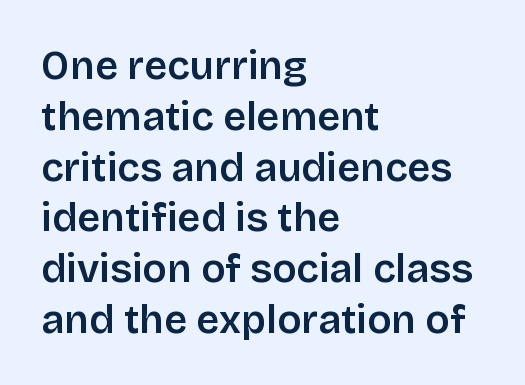
{"serif": "no", "italic": "no", "bold": "semi", "weight": "semibold", "width": "normal", "stroke_contrast": "low", "x_height": "large", "monospaced": "no", "underline": "no", "align": "left", "line_spacing": "normal", "line_spacing_ratio": 1.27, "letter_spacing": "normal", "letter_spacing_em": 0.0, "glyph_px": 40}
